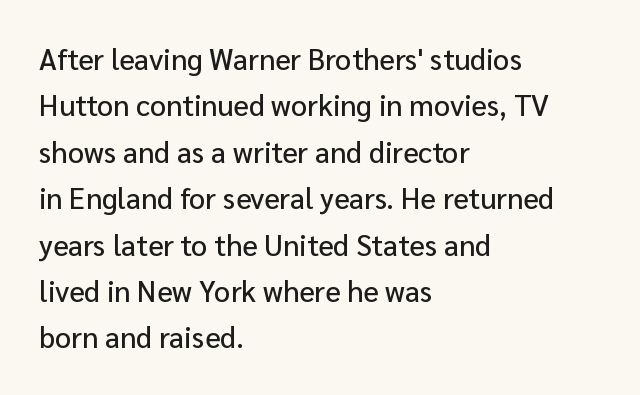
The image shows 29 px sans-serif type, upright; set left-aligned, normal line spacing (1.6x), normal letter spacing, not underlined; low stroke contrast and a medium x-height.
